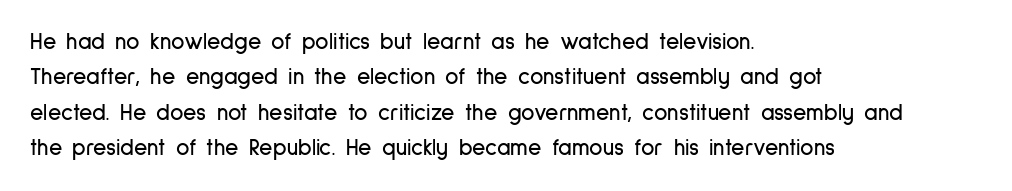
Nope, not italic — everything's standing straight. Words appear dense and cohesive because spacing is normal. The baseline area is clear. These lines sit exactly where default settings would place them. The compositor pushed each line to the left boundary.
